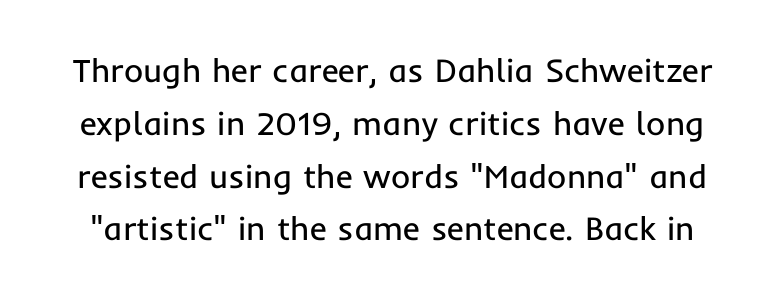
Q: Is the text bold? A: No.
Q: Is the text italic (slanted)? A: No, it is upright.
Q: Is the typeface a serif or a sans-serif typeface? A: Sans-serif.
Q: Is the text underlined? A: No.
Q: Is the spacing between letters normal or unusually wide? A: Normal.
Q: Is the spacing between lines tight, normal or loose? A: Normal.
Q: Width (condensed, normal, or wide)? A: Normal.
Q: Stroke contrast? A: Low.
Q: x-height? A: Medium.
Q: Monospaced? A: No.
